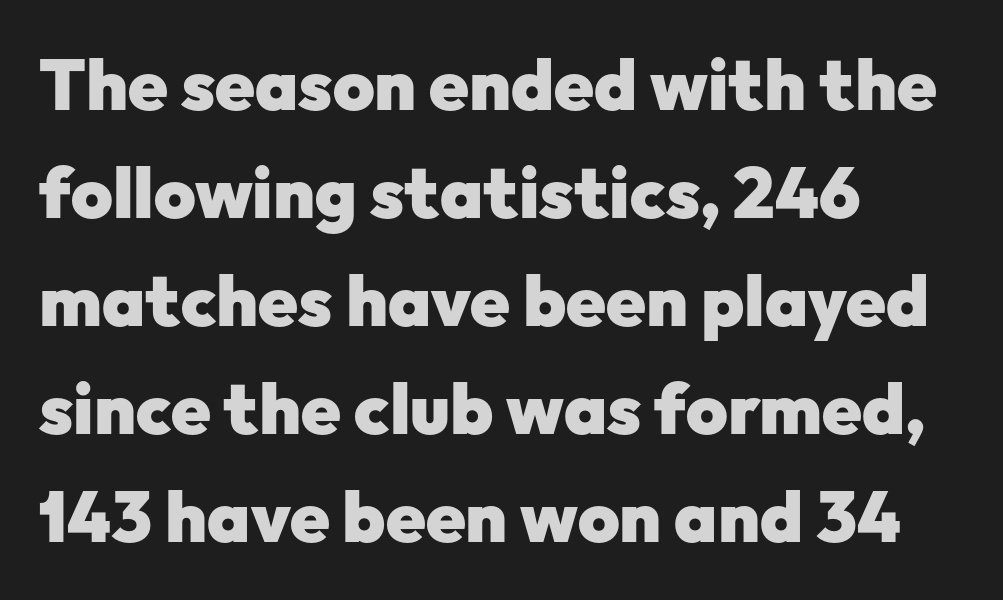
The image shows 71 px heavy sans-serif type, upright; set left-aligned, normal line spacing (1.52x), normal letter spacing, not underlined; low stroke contrast and a medium x-height.
